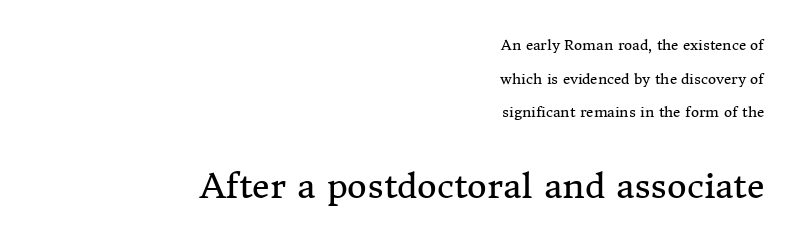
The letters stand straight up with perfectly vertical stems. Examine the stroke ends and you'll spot serifs. Descenders hang freely into open space. What stands out about the letter spacing? Nothing — it is the standard amount. The strokes carry an ordinary text weight at most. The line-height multiplier appears high, well above default.
